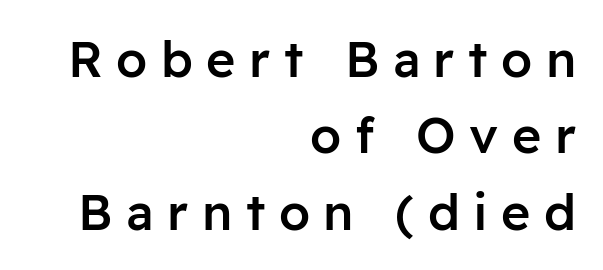
The image shows 50 px semibold sans-serif type, upright; set right-aligned, normal line spacing (1.53x), unusually wide letter spacing (+0.27 em), not underlined; low stroke contrast and a medium x-height.
